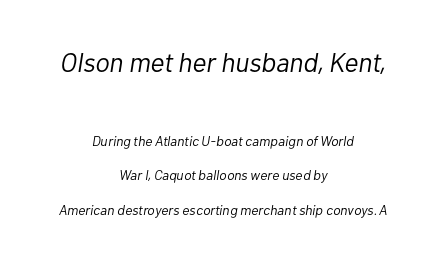
Q: Is the text bold? A: No.
Q: Is the text italic (slanted)? A: Yes, it leans right by about 10 degrees.
Q: Is the text underlined? A: No.
Q: How is the paragraph aligned? A: Centered.
Q: Is the spacing between letters normal or unusually wide? A: Normal.
Q: Is the spacing between lines tight, normal or loose? A: Loose.
Q: Which block of text is set in a larger size, the first (top) or the second (bottom)? A: The first (top) one.
